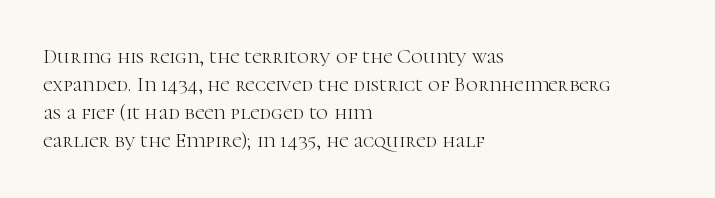
The image shows 21 px text type, upright; set left-aligned, normal line spacing (1.34x), normal letter spacing, not underlined.
